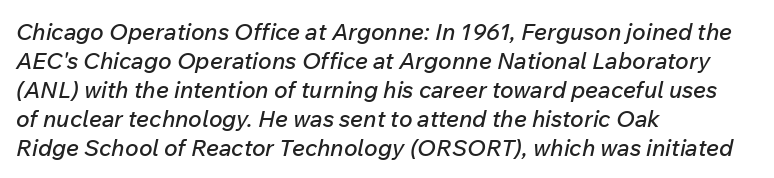
{"italic": "yes", "lean": "right", "slant_degrees": 12, "underline": "no", "align": "left", "line_spacing": "normal", "line_spacing_ratio": 1.26, "letter_spacing": "normal", "letter_spacing_em": 0.0, "glyph_px": 23}
